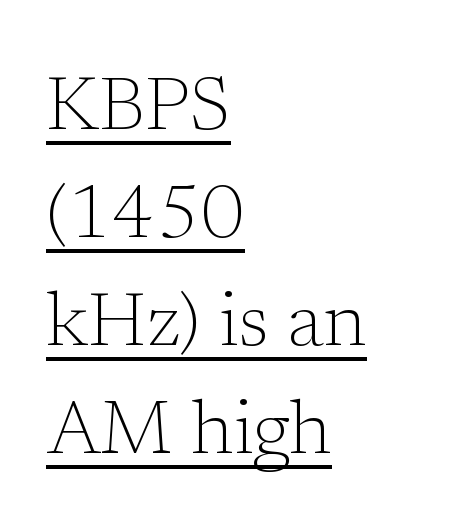
The image shows 76 px light serif type, upright; set left-aligned, normal line spacing (1.42x), normal letter spacing, underlined; low stroke contrast and a medium x-height.
